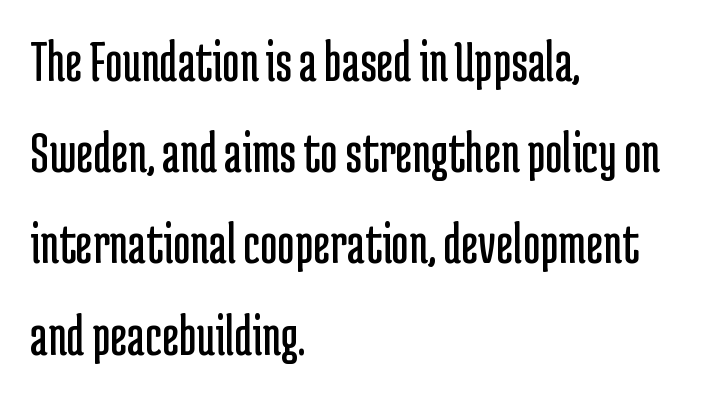
Q: Is the text bold? A: No.
Q: Is the text italic (slanted)? A: No, it is upright.
Q: Is the typeface a serif or a sans-serif typeface? A: Sans-serif.
Q: Is the text underlined? A: No.
Q: How is the paragraph aligned? A: Left-aligned.
Q: Is the spacing between letters normal or unusually wide? A: Normal.
Q: Is the spacing between lines tight, normal or loose? A: Normal.
Q: Width (condensed, normal, or wide)? A: Condensed.
Q: Stroke contrast? A: Low.
Q: x-height? A: Medium.
Q: Monospaced? A: No.
